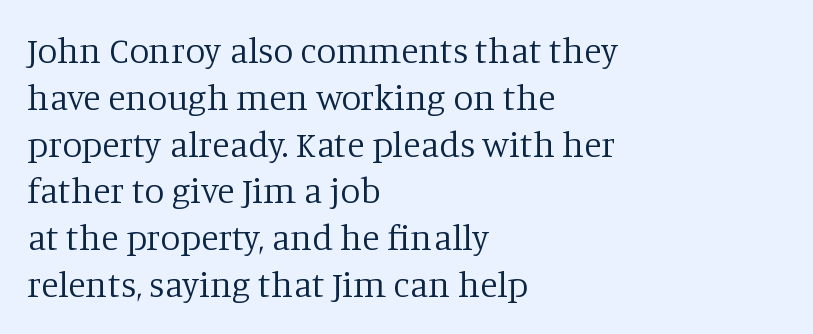
Q: Is the text bold? A: No.
Q: Is the text italic (slanted)? A: No, it is upright.
Q: Is the typeface a serif or a sans-serif typeface? A: Serif.
Q: Is the text underlined? A: No.
Q: How is the paragraph aligned? A: Left-aligned.
Q: Is the spacing between letters normal or unusually wide? A: Normal.
Q: Is the spacing between lines tight, normal or loose? A: Normal.
Q: Width (condensed, normal, or wide)? A: Normal.
Q: Stroke contrast? A: Low.
Q: x-height? A: Large.
Q: Monospaced? A: No.
